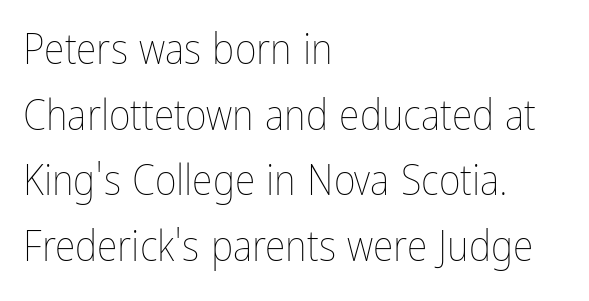
The image shows 42 px thin, condensed type, upright; set left-aligned, normal line spacing (1.56x), normal letter spacing, not underlined; low stroke contrast and a medium x-height.
